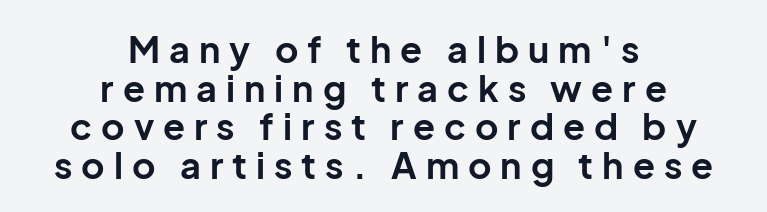
No italicization has been applied; the sample stays upright. Heavy, bold letterforms. A centered setting, common on invitations and titles, is used for this passage. Each letter keeps its own natural width here, so spacing adapts to shape. The letters are spread apart with noticeably loose tracking. Serifs: no, the terminals of the letterforms are clean.
